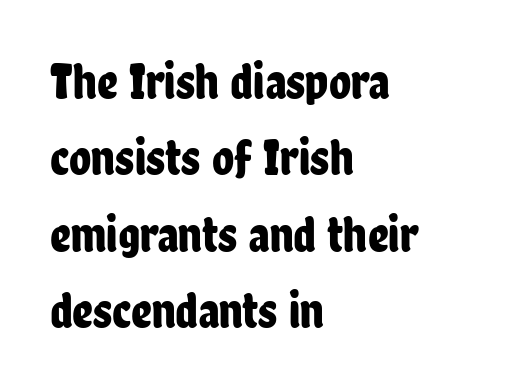
The image shows 51 px condensed sans-serif type, upright; set left-aligned, normal line spacing (1.5x), normal letter spacing, not underlined; low stroke contrast and a medium x-height.
